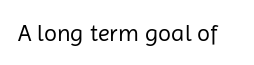
Q: Is the text bold? A: No.
Q: Is the text italic (slanted)? A: No, it is upright.
Q: Is the text underlined? A: No.
Q: Is the spacing between letters normal or unusually wide? A: Normal.
